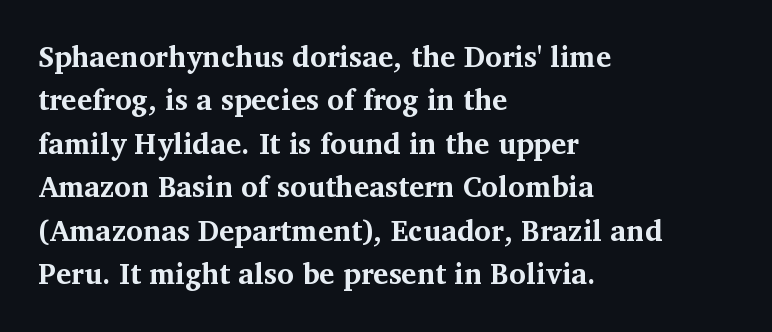
The image shows 29 px bold serif type, upright; set left-aligned, normal line spacing (1.5x), normal letter spacing, not underlined; medium stroke contrast and a medium x-height.
